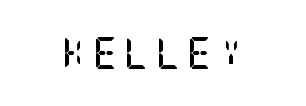
Style check: upright. This rendering features lettering with no underline. Examine the stroke ends and you'll spot serifs. Students, this is bold: see how much ink each stroke carries.
